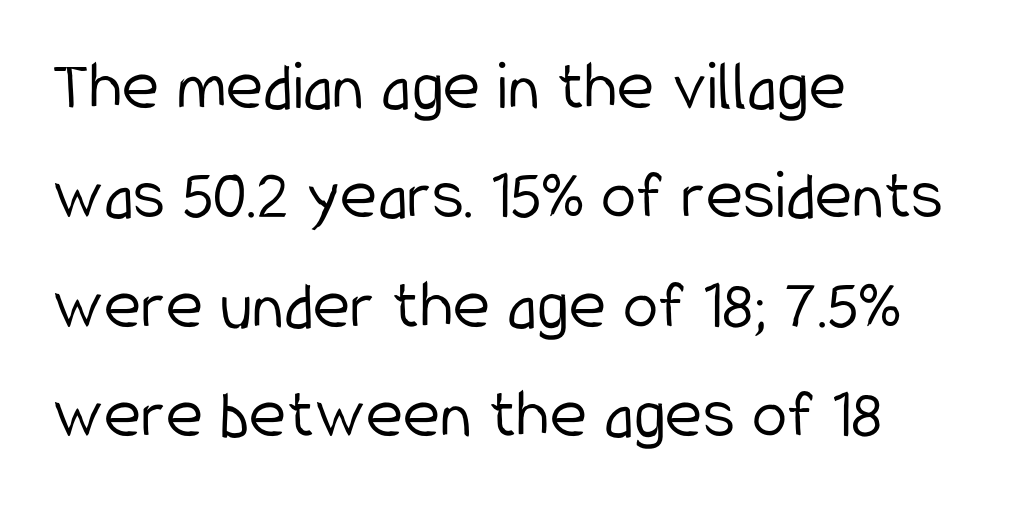
The face used here is proportionally spaced, like ordinary book or web type. Nope, no serifs anywhere on these letters. Honestly, the row spacing looks completely unremarkable. The paragraph has a hard left edge and a soft right edge. Letter spacing: default.
